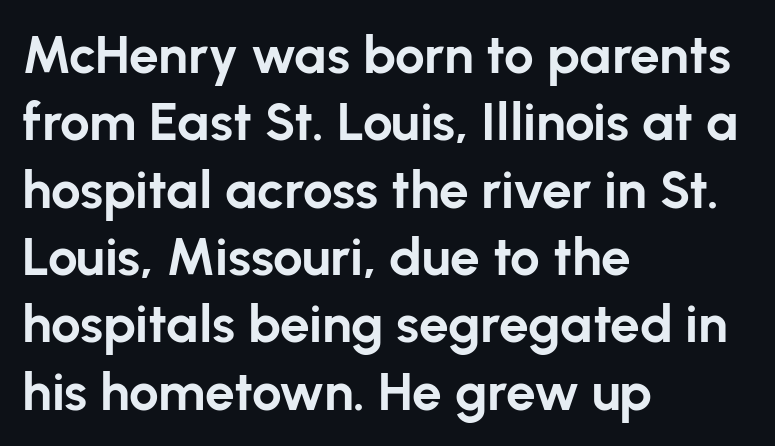
{"serif": "no", "italic": "no", "bold": "yes", "weight": "bold", "width": "normal", "stroke_contrast": "low", "x_height": "medium", "monospaced": "no", "underline": "no", "align": "left", "line_spacing": "normal", "line_spacing_ratio": 1.27, "letter_spacing": "normal", "letter_spacing_em": 0.0, "glyph_px": 53}
